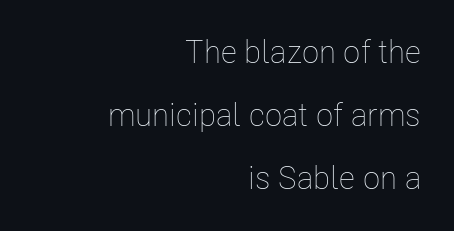
Q: Is the text bold? A: No.
Q: Is the text italic (slanted)? A: No, it is upright.
Q: Is the text underlined? A: No.
Q: How is the paragraph aligned? A: Right-aligned.
Q: Is the spacing between letters normal or unusually wide? A: Normal.
Q: Is the spacing between lines tight, normal or loose? A: Loose.
Q: Width (condensed, normal, or wide)? A: Condensed.
Q: Stroke contrast? A: Low.
Q: x-height? A: Medium.
Q: Monospaced? A: No.
